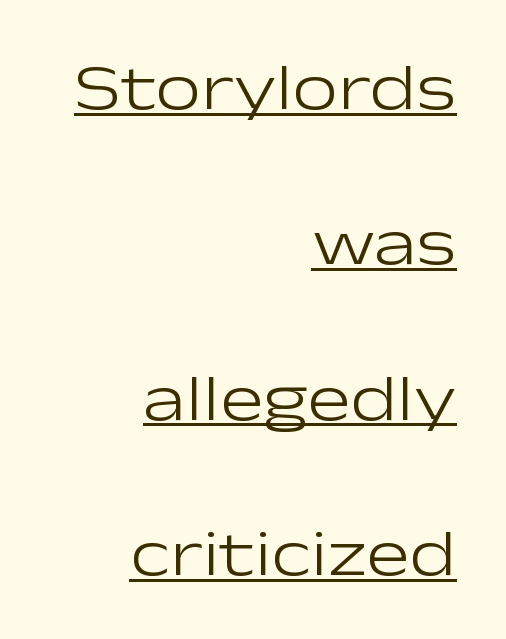
The image shows 65 px light, wide sans-serif type, upright; set right-aligned, loose line spacing (2.39x), normal letter spacing, underlined; low stroke contrast and a medium x-height.
